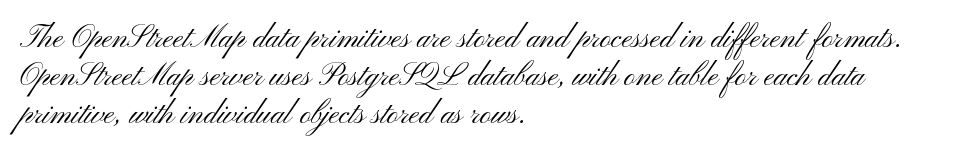
The image shows 31 px light, wide sans-serif type; set left-aligned, line spacing 1.22x, normal letter spacing, not underlined; medium stroke contrast and a small x-height.
